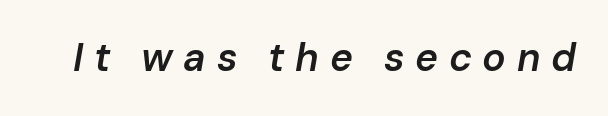
The glyphs look as if they've been sheared to an angle. A bit beefed up — I'd call it semibold rather than bold. The tracking jumps out immediately: characters are airy and widely separated. Type without underlining. A typesetter would call this proportional, since set widths differ per character.
